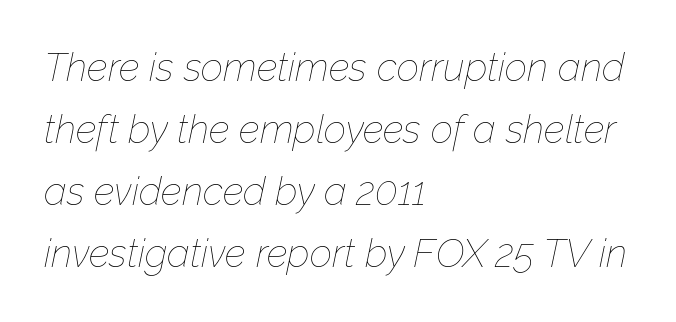
Q: Is the text bold? A: No.
Q: Is the text italic (slanted)? A: Yes, it leans right by about 12 degrees.
Q: Is the text underlined? A: No.
Q: How is the paragraph aligned? A: Left-aligned.
Q: Is the spacing between letters normal or unusually wide? A: Normal.
Q: Is the spacing between lines tight, normal or loose? A: Normal.
Q: Width (condensed, normal, or wide)? A: Normal.
Q: Stroke contrast? A: Low.
Q: x-height? A: Medium.
Q: Monospaced? A: No.
